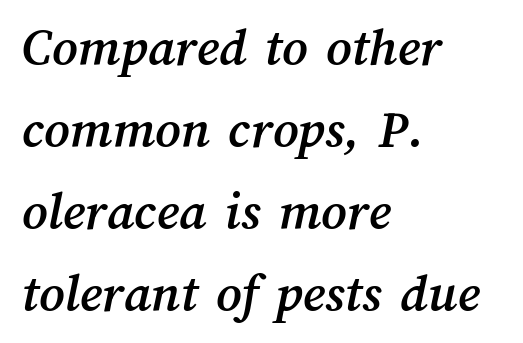
Lines of text with bare space underneath. The leading is moderate, giving the passage an even texture. The face used here is rendered with its standard letterfit. Spacing verdict: proportional, widths tailored to each character.
